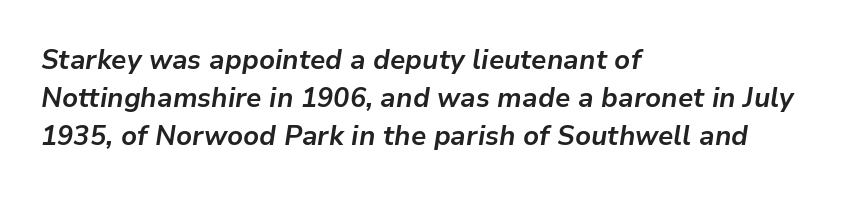
{"italic": "yes", "lean": "right", "slant_degrees": 9, "bold": "yes", "underline": "no", "align": "left", "line_spacing": "normal", "line_spacing_ratio": 1.41, "letter_spacing": "normal", "letter_spacing_em": 0.0, "glyph_px": 27}
